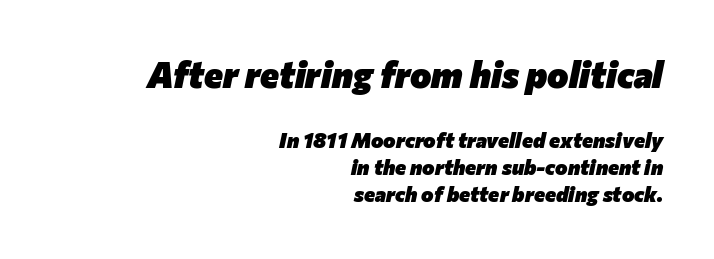
The image shows 36 px heavy type, italic (leaning right); set right-aligned, normal line spacing (1.29x), normal letter spacing, not underlined; the first (top) block is 1.71x larger; low stroke contrast and a medium x-height.
